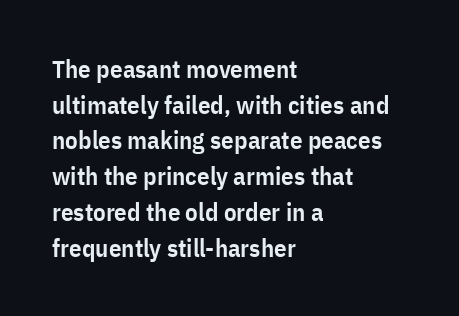
{"italic": "no", "bold": "semi", "underline": "no", "align": "left", "line_spacing": "normal", "line_spacing_ratio": 1.43, "letter_spacing": "normal", "letter_spacing_em": 0.0, "glyph_px": 25}
